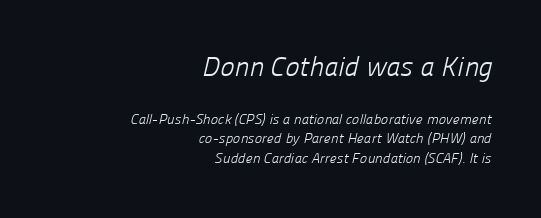
These glyphs show unthickened strokes, regular width or finer. Descender tails drop into unmarked territory. Evenly set lines give the paragraph a standard silhouette. Caption: upper text group enlarged, lower text group reduced. The rendering keeps characters at their native spacing.
